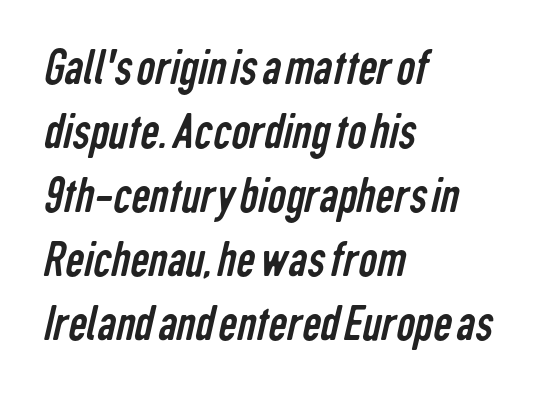
Q: Is the text bold? A: No.
Q: Is the typeface a serif or a sans-serif typeface? A: Sans-serif.
Q: Is the text underlined? A: No.
Q: How is the paragraph aligned? A: Left-aligned.
Q: Is the spacing between letters normal or unusually wide? A: Normal.
Q: Width (condensed, normal, or wide)? A: Condensed.
Q: Stroke contrast? A: Low.
Q: x-height? A: Medium.
Q: Monospaced? A: No.
